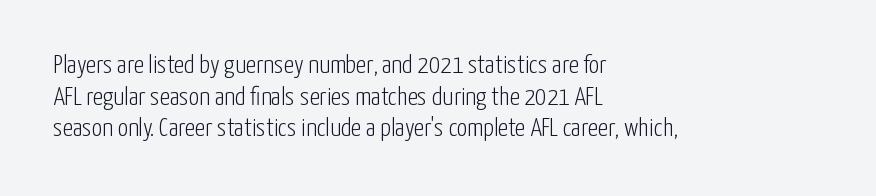
The image shows 26 px text type, upright; set left-aligned, line spacing 1.22x, normal letter spacing, not underlined.
